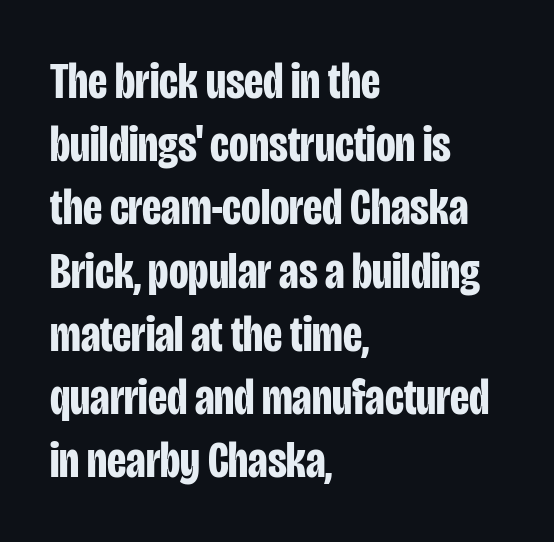
The glyphs in this specimen are sans serif. The rendering keeps characters at their native spacing. Bare-footed words on every line. Each letter keeps its own natural width here, so spacing adapts to shape.
